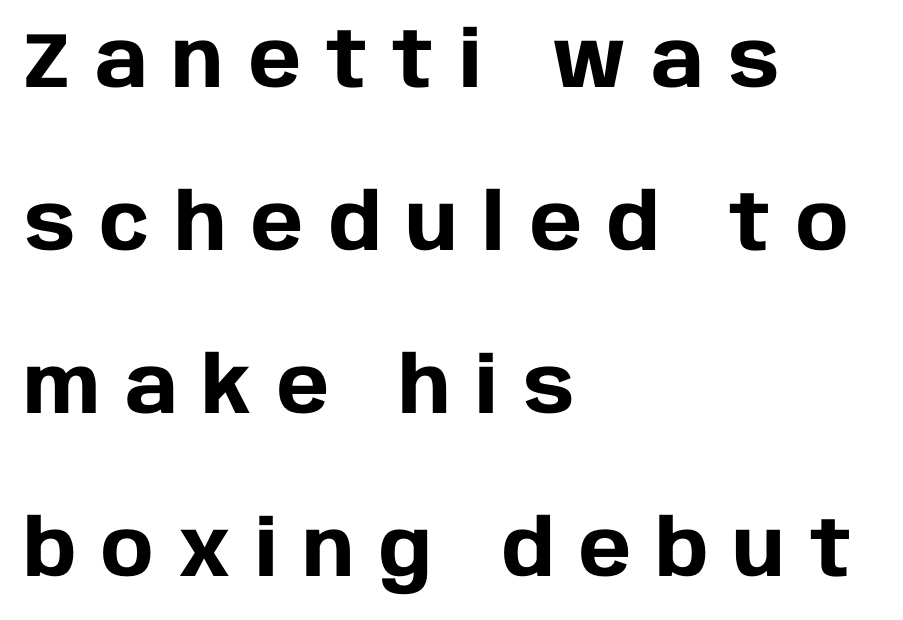
Q: Is the text bold? A: Yes.
Q: Is the text italic (slanted)? A: No, it is upright.
Q: Is the typeface a serif or a sans-serif typeface? A: Sans-serif.
Q: Is the text underlined? A: No.
Q: How is the paragraph aligned? A: Left-aligned.
Q: Is the spacing between letters normal or unusually wide? A: Unusually wide.
Q: Is the spacing between lines tight, normal or loose? A: Loose.
Q: Width (condensed, normal, or wide)? A: Normal.
Q: Stroke contrast? A: Low.
Q: x-height? A: Large.
Q: Monospaced? A: No.
